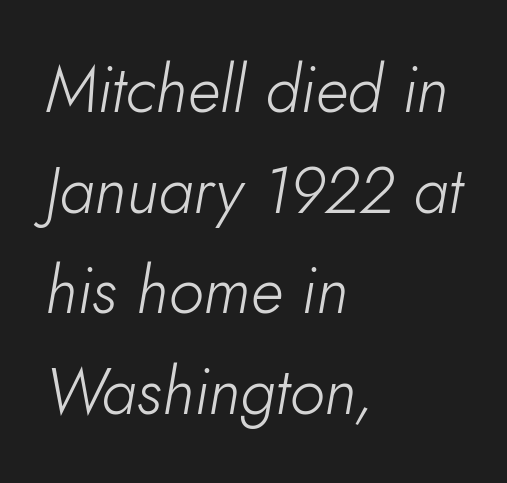
{"italic": "yes", "lean": "right", "slant_degrees": 10, "bold": "no", "weight": "light", "width": "normal", "stroke_contrast": "low", "x_height": "small", "monospaced": "no", "underline": "no", "align": "left", "line_spacing": "normal", "line_spacing_ratio": 1.55, "letter_spacing": "normal", "letter_spacing_em": 0.0, "glyph_px": 65}
